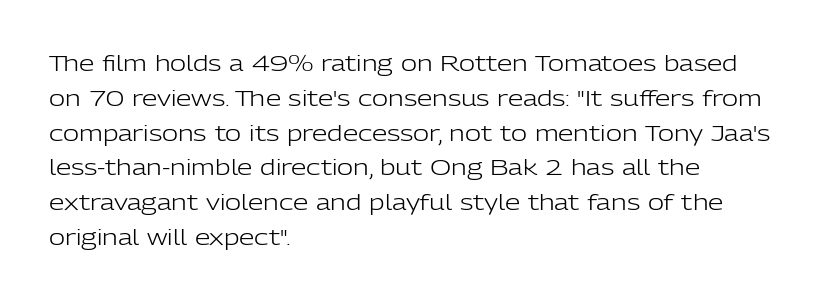
{"italic": "no", "bold": "no", "underline": "no", "align": "left", "line_spacing": "normal", "line_spacing_ratio": 1.58, "letter_spacing": "normal", "letter_spacing_em": 0.0, "glyph_px": 22}
